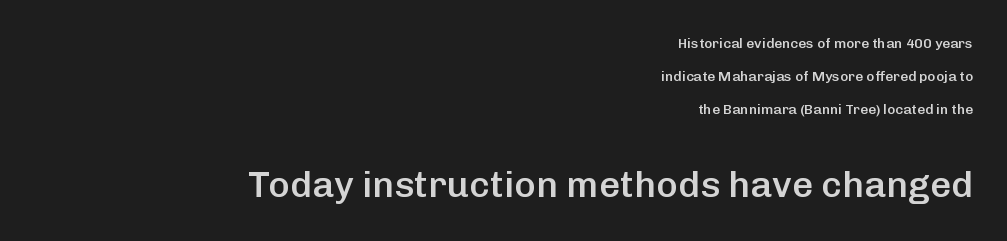
Q: Is the text bold? A: Semi-bold.
Q: Is the text italic (slanted)? A: No, it is upright.
Q: Is the typeface a serif or a sans-serif typeface? A: Sans-serif.
Q: Is the text underlined? A: No.
Q: How is the paragraph aligned? A: Right-aligned.
Q: Is the spacing between letters normal or unusually wide? A: Normal.
Q: Is the spacing between lines tight, normal or loose? A: Loose.
Q: Which block of text is set in a larger size, the first (top) or the second (bottom)? A: The second (bottom) one.
Q: Width (condensed, normal, or wide)? A: Normal.
Q: Stroke contrast? A: Low.
Q: x-height? A: Medium.
Q: Monospaced? A: No.
